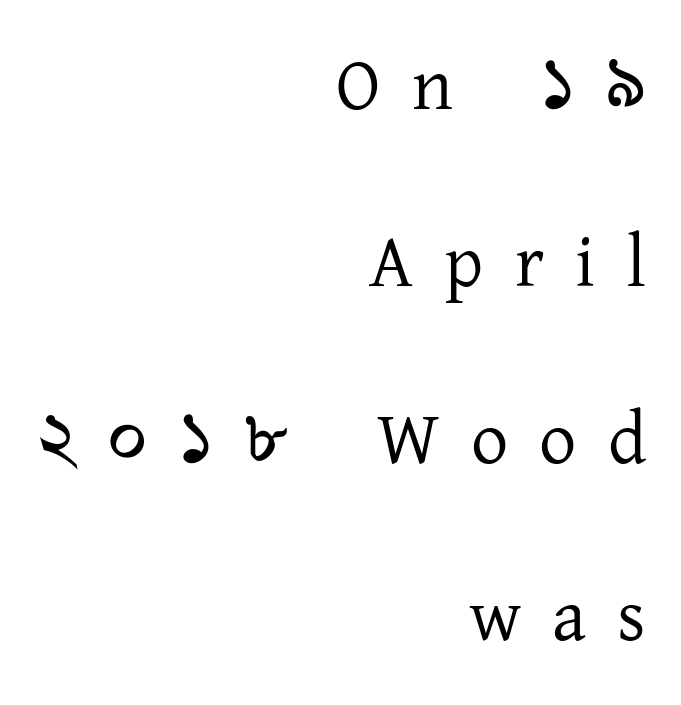
{"serif": "yes", "italic": "no", "bold": "no", "weight": "regular", "width": "normal", "stroke_contrast": "low", "x_height": "medium", "monospaced": "no", "underline": "no", "align": "right", "line_spacing": "loose", "line_spacing_ratio": 2.39, "letter_spacing": "wide", "letter_spacing_em": 0.42, "glyph_px": 74}
